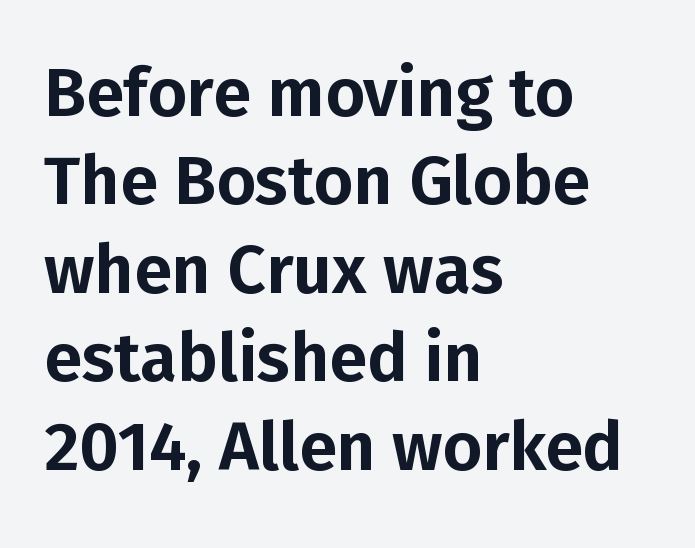
The image shows 68 px sans-serif type, upright; set left-aligned, normal line spacing (1.3x), normal letter spacing, not underlined; low stroke contrast and a medium x-height.
